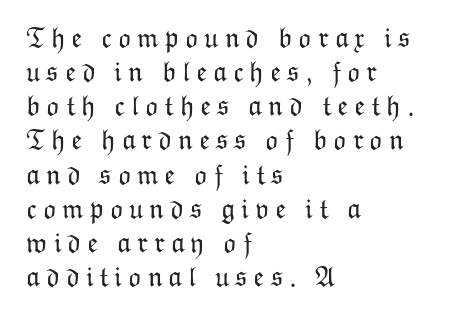
Q: Is the text bold? A: No.
Q: Is the text italic (slanted)? A: No, it is upright.
Q: Is the text underlined? A: No.
Q: How is the paragraph aligned? A: Left-aligned.
Q: Is the spacing between letters normal or unusually wide? A: Unusually wide.
Q: Width (condensed, normal, or wide)? A: Normal.
Q: Stroke contrast? A: Low.
Q: x-height? A: Medium.
Q: Monospaced? A: No.
